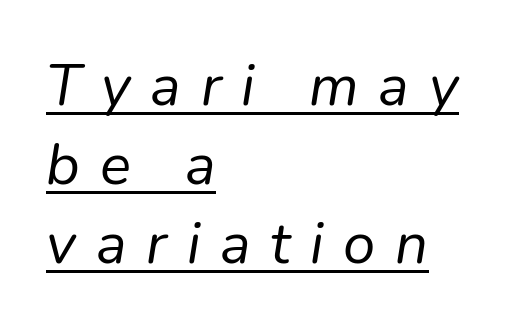
{"italic": "yes", "lean": "right", "slant_degrees": 9, "bold": "no", "weight": "regular", "width": "normal", "stroke_contrast": "low", "x_height": "medium", "monospaced": "no", "underline": "yes", "align": "left", "line_spacing": "normal", "line_spacing_ratio": 1.36, "letter_spacing": "wide", "letter_spacing_em": 0.34, "glyph_px": 58}
